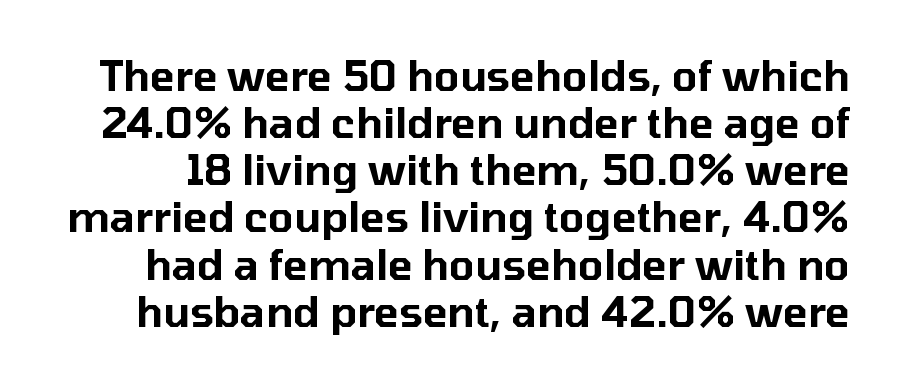
{"serif": "no", "italic": "no", "width": "normal", "stroke_contrast": "low", "x_height": "medium", "monospaced": "no", "underline": "no", "line_spacing": "tight", "line_spacing_ratio": 1.15, "letter_spacing": "normal", "letter_spacing_em": 0.0, "glyph_px": 41}
